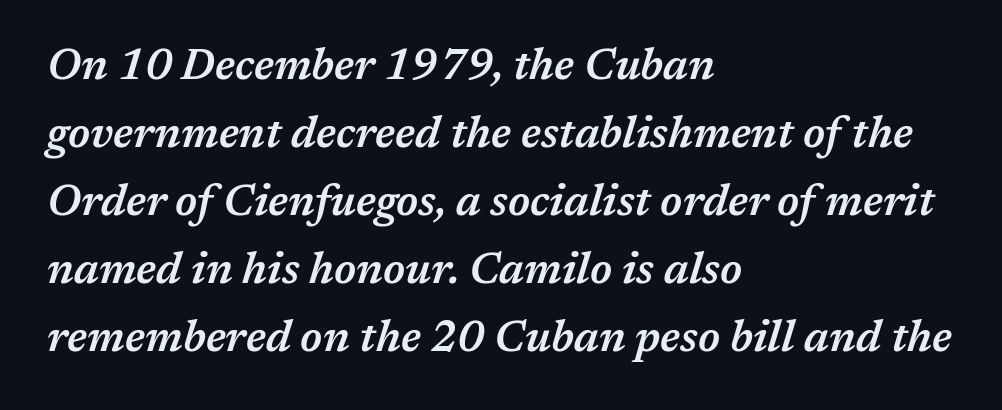
{"italic": "yes", "lean": "right", "slant_degrees": 17, "bold": "semi", "weight": "semibold", "width": "normal", "stroke_contrast": "medium", "x_height": "medium", "monospaced": "no", "underline": "no", "align": "left", "line_spacing": "normal", "line_spacing_ratio": 1.58, "letter_spacing": "normal", "letter_spacing_em": 0.0, "glyph_px": 43}
